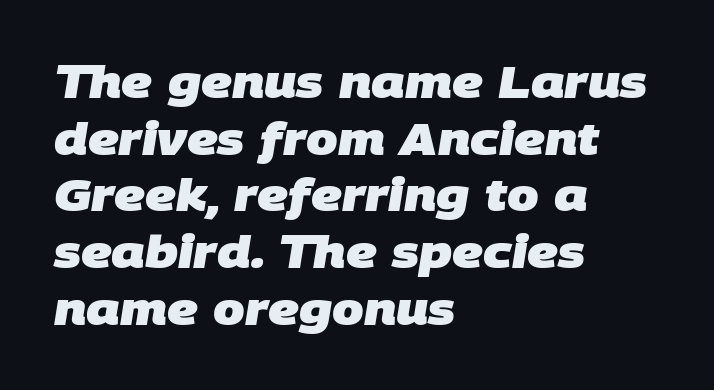
{"serif": "no", "bold": "yes", "weight": "heavy", "width": "normal", "stroke_contrast": "low", "x_height": "large", "monospaced": "no", "underline": "no", "align": "left", "line_spacing": "normal", "line_spacing_ratio": 1.26, "letter_spacing": "normal", "letter_spacing_em": 0.0, "glyph_px": 45}
